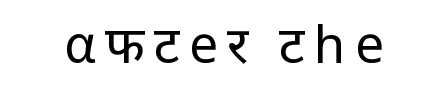
The image shows 51 px regular-weight sans-serif type, upright; set not underlined; low stroke contrast and a large x-height.
